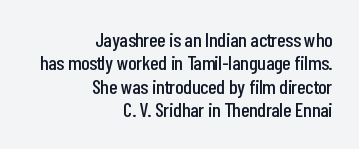
{"italic": "no", "underline": "no", "align": "right", "line_spacing_ratio": 1.17, "letter_spacing": "normal", "letter_spacing_em": 0.0, "glyph_px": 20}
